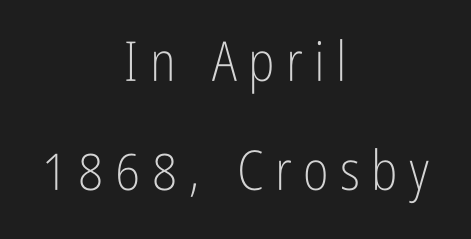
The font family rendered here belongs to the sans-serif group. There is plenty of visible air inserted between adjacent glyphs. Horizontally, the lines are justified to the midpoint only. The typeface has the unassuming heft of standard copy or less.
